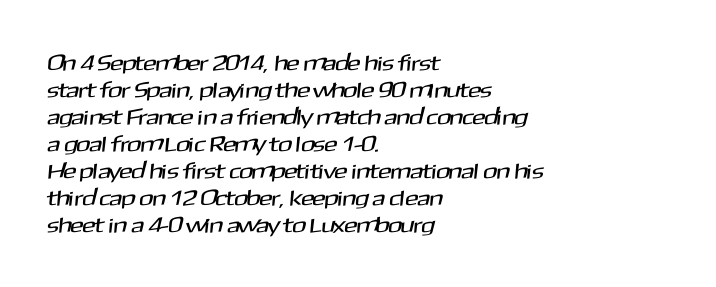
{"underline": "no", "align": "left", "line_spacing_ratio": 1.23, "letter_spacing": "normal", "letter_spacing_em": 0.0, "glyph_px": 22}
